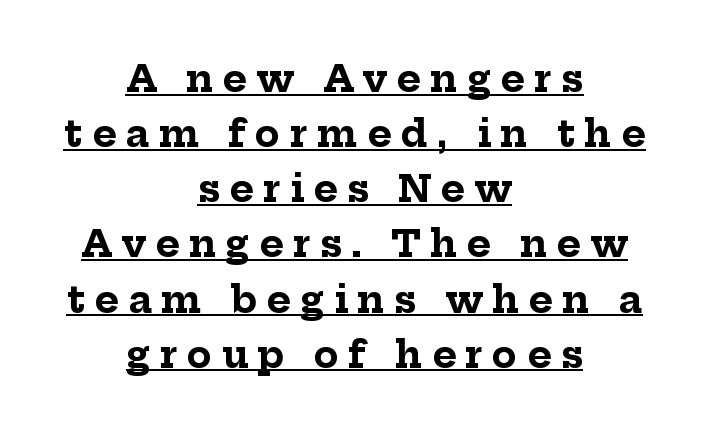
{"serif": "yes", "italic": "no", "bold": "yes", "weight": "bold", "width": "normal", "stroke_contrast": "low", "x_height": "medium", "monospaced": "no", "underline": "yes", "align": "center", "line_spacing": "normal", "line_spacing_ratio": 1.49, "letter_spacing": "wide", "letter_spacing_em": 0.25, "glyph_px": 37}
